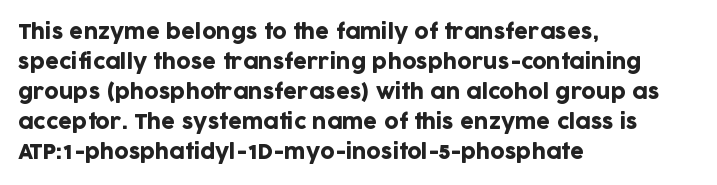
The image shows 20 px text type, upright; set left-aligned, normal line spacing (1.5x), normal letter spacing, not underlined.
